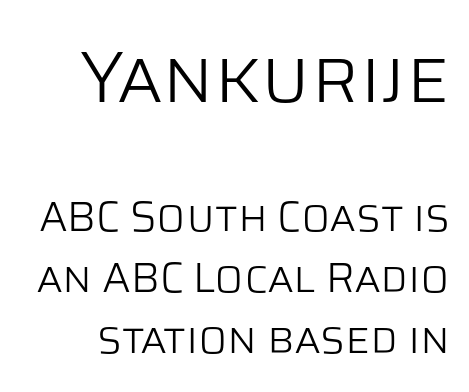
The image shows 73 px light sans-serif type, upright; set normal line spacing (1.45x), normal letter spacing, not underlined; the first (top) block is 1.74x larger; low stroke contrast and a large x-height.
